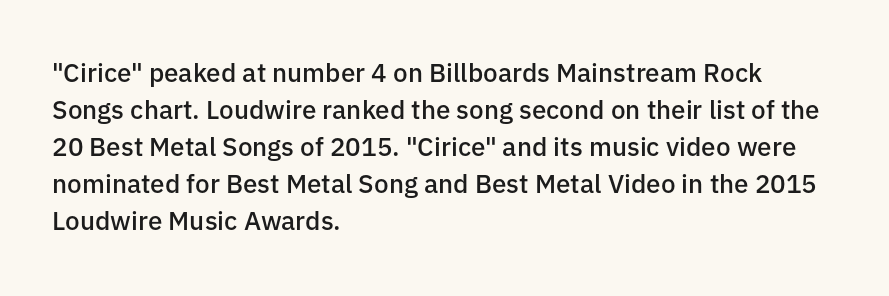
The image shows 26 px text type, upright; set left-aligned, normal line spacing (1.42x), normal letter spacing, not underlined.
